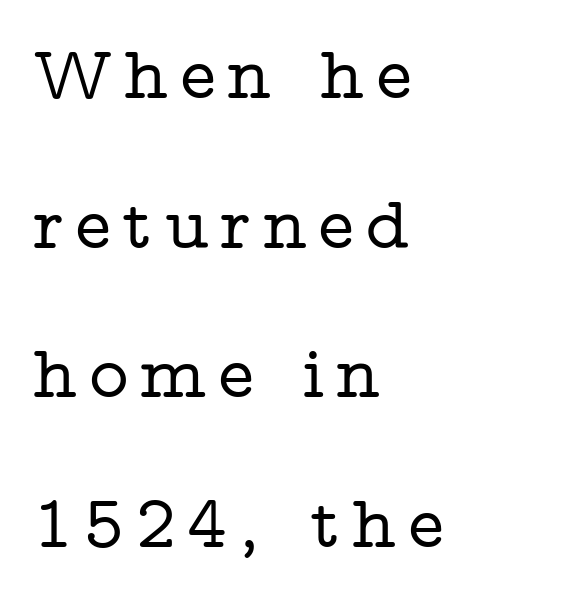
The image shows 76 px wide serif type, upright; set left-aligned, loose line spacing (1.97x), not underlined; low stroke contrast and a medium x-height.
